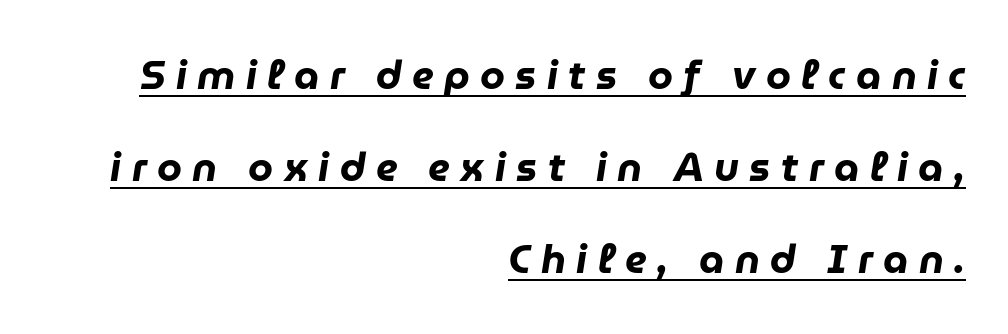
Q: Is the text bold? A: Yes.
Q: Is the text italic (slanted)? A: Yes, it leans right by about 9 degrees.
Q: Is the text underlined? A: Yes.
Q: How is the paragraph aligned? A: Right-aligned.
Q: Is the spacing between letters normal or unusually wide? A: Unusually wide.
Q: Is the spacing between lines tight, normal or loose? A: Loose.
Q: Width (condensed, normal, or wide)? A: Normal.
Q: Stroke contrast? A: Low.
Q: x-height? A: Medium.
Q: Monospaced? A: No.
